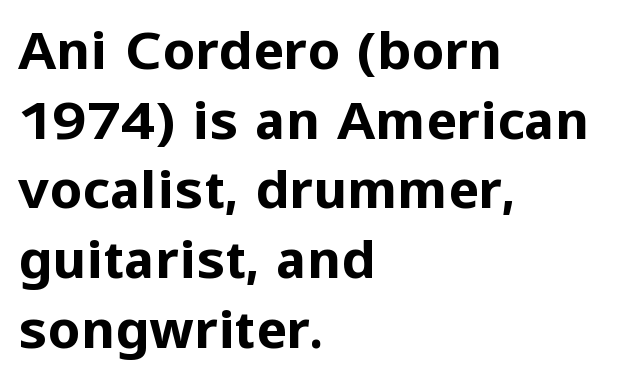
Q: Is the text bold? A: Yes.
Q: Is the text italic (slanted)? A: No, it is upright.
Q: Is the typeface a serif or a sans-serif typeface? A: Sans-serif.
Q: Is the text underlined? A: No.
Q: How is the paragraph aligned? A: Left-aligned.
Q: Is the spacing between letters normal or unusually wide? A: Normal.
Q: Is the spacing between lines tight, normal or loose? A: Normal.
Q: Width (condensed, normal, or wide)? A: Normal.
Q: Stroke contrast? A: Low.
Q: x-height? A: Medium.
Q: Monospaced? A: No.
